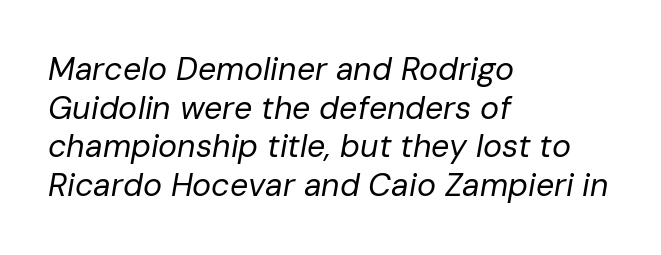
The image shows 32 px regular-weight type, italic (leaning right); set left-aligned, line spacing 1.21x, normal letter spacing, not underlined; low stroke contrast and a medium x-height.
